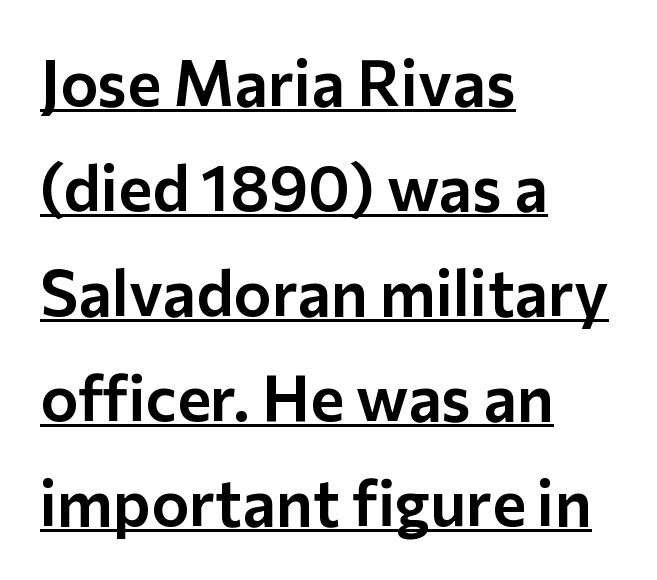
The image shows 64 px sans-serif type, upright; set left-aligned, normal line spacing (1.64x), normal letter spacing, underlined; low stroke contrast and a medium x-height.
